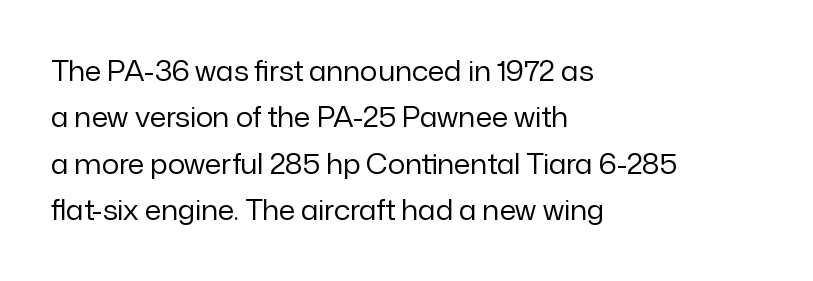
The image shows 27 px text type, upright; set left-aligned, line spacing 1.72x, normal letter spacing, not underlined.
